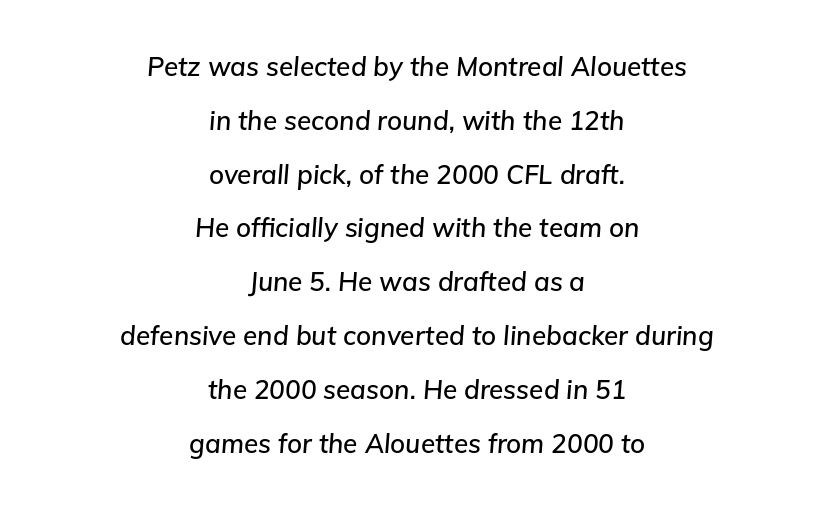
Q: Is the text italic (slanted)? A: Yes, it leans right by about 5 degrees.
Q: Is the text underlined? A: No.
Q: How is the paragraph aligned? A: Centered.
Q: Is the spacing between letters normal or unusually wide? A: Normal.
Q: Is the spacing between lines tight, normal or loose? A: Loose.
